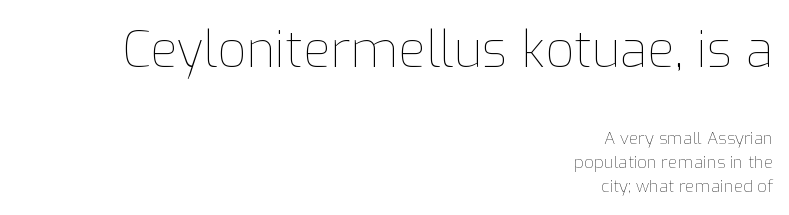
The image shows 50 px thin type, upright; set right-aligned, normal line spacing (1.41x), normal letter spacing, not underlined; the first (top) block is 2.94x larger; low stroke contrast and a medium x-height.
